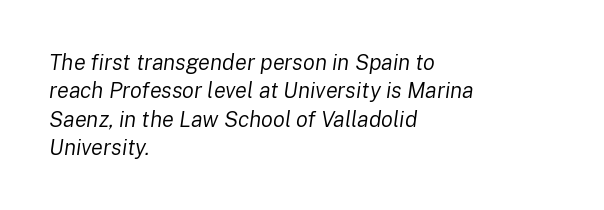
{"italic": "yes", "lean": "right", "slant_degrees": 8, "bold": "no", "underline": "no", "align": "left", "line_spacing": "normal", "line_spacing_ratio": 1.29, "letter_spacing": "normal", "letter_spacing_em": 0.0, "glyph_px": 22}
